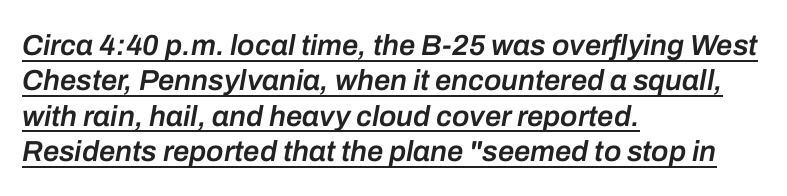
Q: Is the text bold? A: Semi-bold.
Q: Is the text italic (slanted)? A: Yes, it leans right by about 10 degrees.
Q: Is the text underlined? A: Yes.
Q: How is the paragraph aligned? A: Left-aligned.
Q: Is the spacing between letters normal or unusually wide? A: Normal.
Q: Width (condensed, normal, or wide)? A: Normal.
Q: Stroke contrast? A: Low.
Q: x-height? A: Medium.
Q: Monospaced? A: No.
